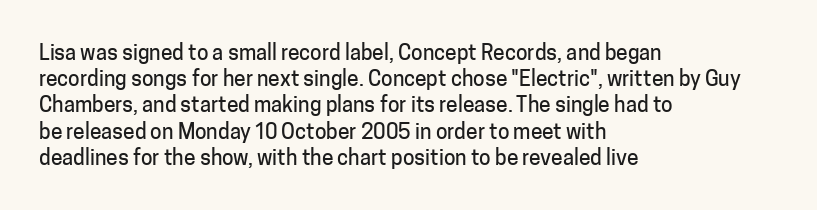
The image shows 21 px text type, upright; set left-aligned, normal line spacing (1.25x), normal letter spacing, not underlined.
